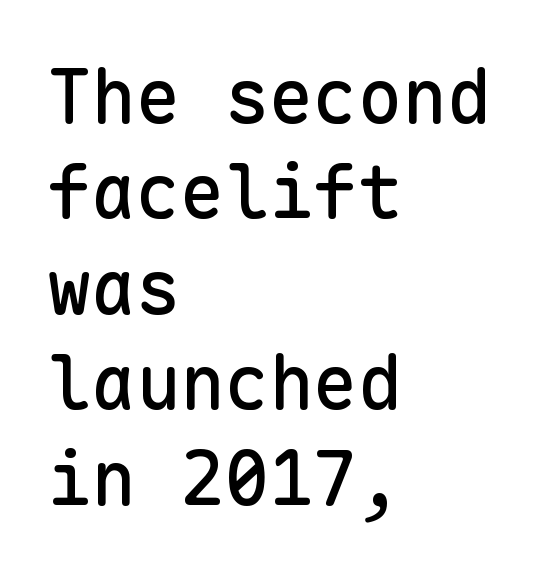
{"serif": "no", "italic": "no", "width": "normal", "stroke_contrast": "low", "x_height": "medium", "monospaced": "yes", "underline": "no", "align": "left", "line_spacing": "normal", "line_spacing_ratio": 1.29, "letter_spacing": "normal", "letter_spacing_em": 0.0, "glyph_px": 74}
